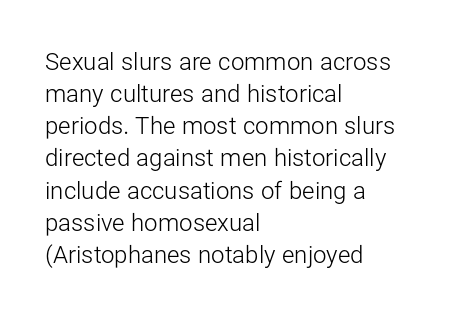
{"italic": "no", "bold": "no", "underline": "no", "align": "left", "line_spacing": "normal", "line_spacing_ratio": 1.34, "letter_spacing": "normal", "letter_spacing_em": 0.0, "glyph_px": 24}
